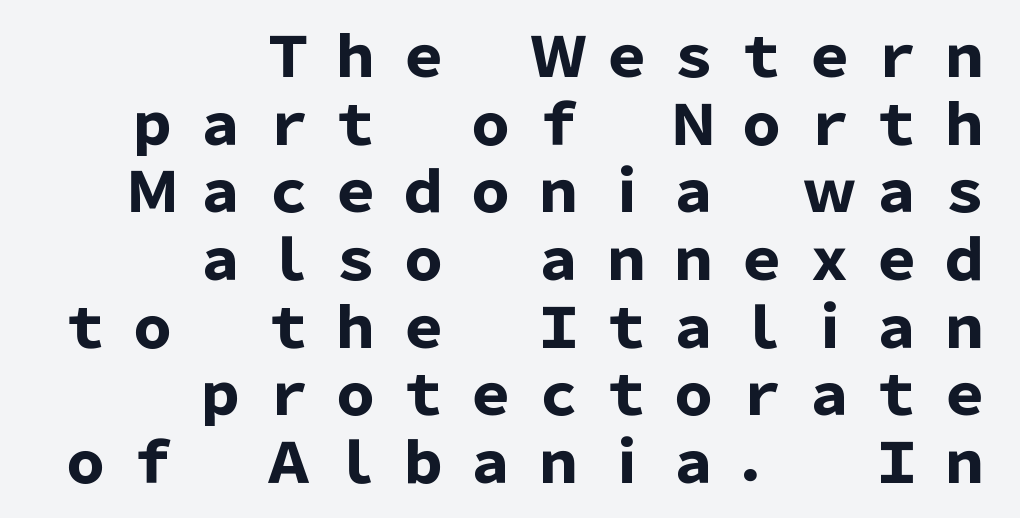
Q: Is the text bold? A: Yes.
Q: Is the text italic (slanted)? A: No, it is upright.
Q: Is the typeface a serif or a sans-serif typeface? A: Sans-serif.
Q: Is the text underlined? A: No.
Q: How is the paragraph aligned? A: Right-aligned.
Q: Is the spacing between letters normal or unusually wide? A: Unusually wide.
Q: Width (condensed, normal, or wide)? A: Normal.
Q: Stroke contrast? A: Low.
Q: x-height? A: Medium.
Q: Monospaced? A: No.
